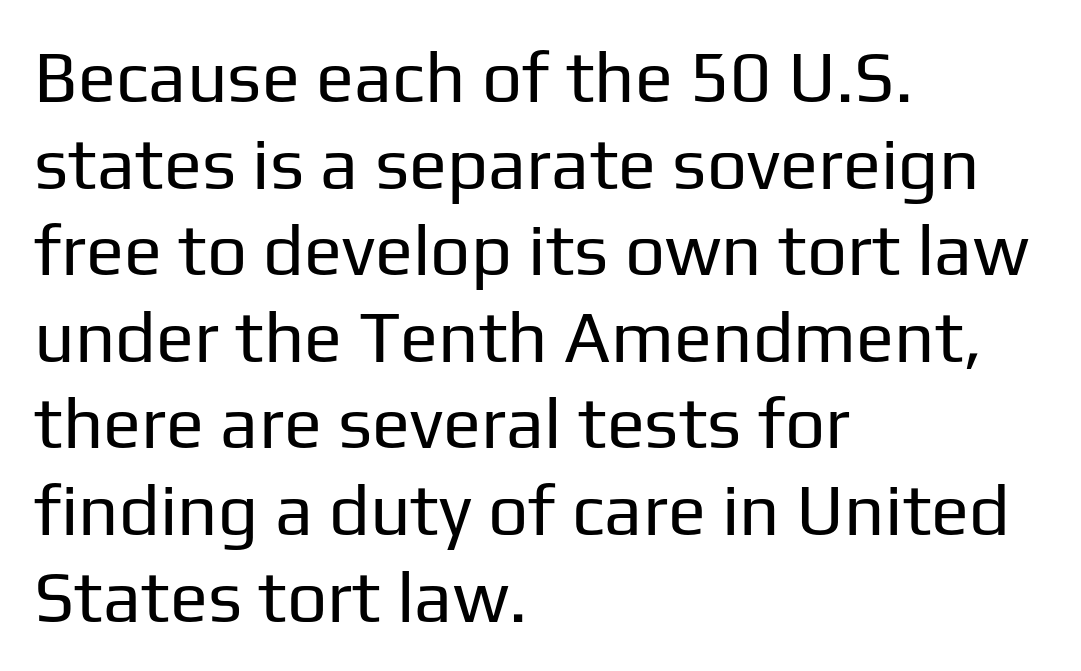
Compared with a typical body face, this is equally light or lighter still. Leftover space on each line is placed entirely after the last word. The baseline area is clear. Is this a sans? Yes — the strokes have no serifs. These lines are rendered in a variable-pitch font.
